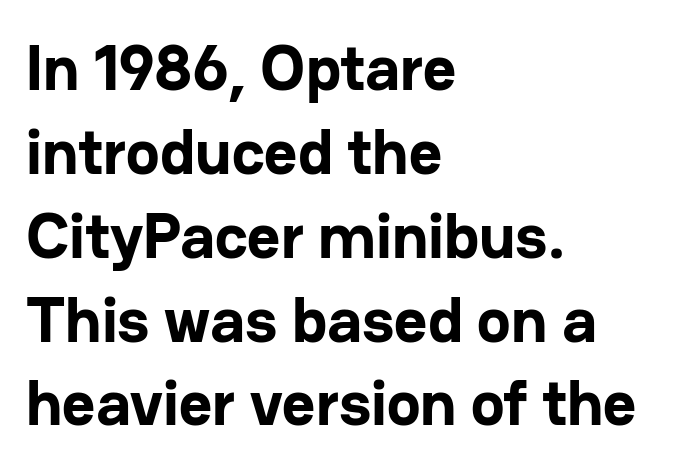
{"serif": "no", "italic": "no", "bold": "yes", "weight": "bold", "width": "normal", "stroke_contrast": "low", "x_height": "medium", "monospaced": "no", "underline": "no", "align": "left", "line_spacing": "normal", "line_spacing_ratio": 1.31, "letter_spacing": "normal", "letter_spacing_em": 0.0, "glyph_px": 64}
